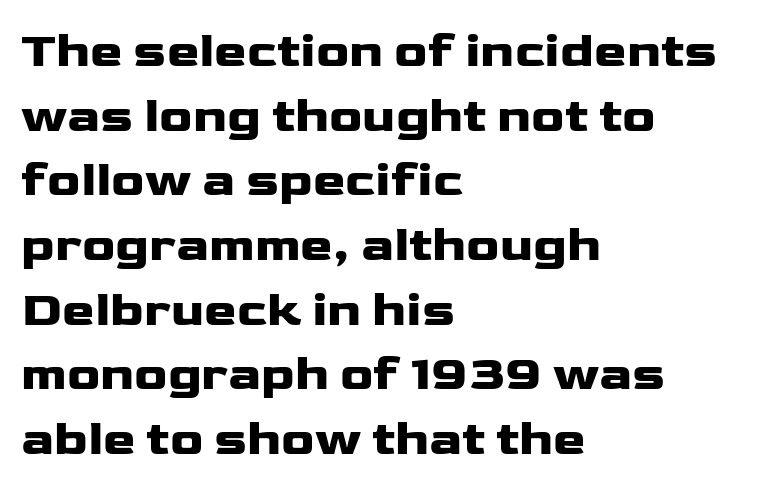
Baseline-to-baseline distance is the conventional proportion of letter height. Each glyph is drawn with heavy, bold strokes. The lettering holds an erect, upright posture throughout. Spacing verdict: proportional, widths tailored to each character. The designer went with a sans here, leaving each stem footless.
